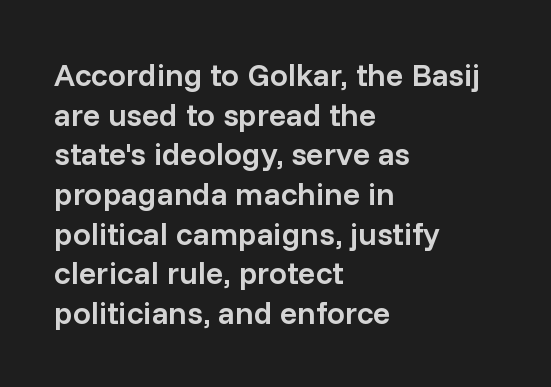
{"serif": "no", "italic": "no", "bold": "semi", "weight": "semibold", "width": "normal", "stroke_contrast": "low", "x_height": "medium", "monospaced": "no", "underline": "no", "align": "left", "line_spacing_ratio": 1.24, "letter_spacing": "normal", "letter_spacing_em": 0.0, "glyph_px": 32}
